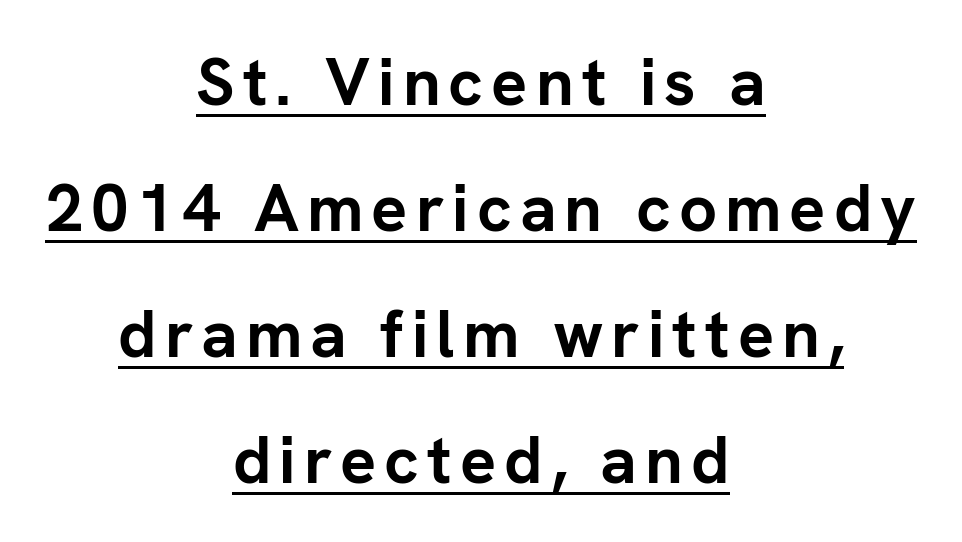
{"serif": "no", "italic": "no", "bold": "yes", "weight": "semibold", "width": "normal", "stroke_contrast": "low", "x_height": "medium", "monospaced": "no", "underline": "yes", "align": "center", "line_spacing_ratio": 1.88, "glyph_px": 67}
